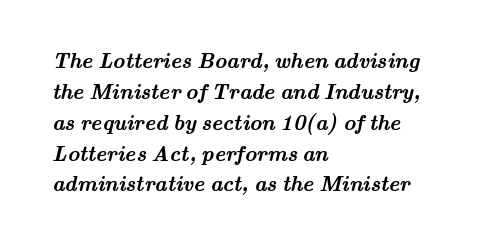
Does the weight exceed regular? Yes, all the way to bold. The gaps between neighbouring characters are ordinary and unremarkable. This rendering uses left alignment, leaving the right contour irregular. The space directly below the letters is spotless.
